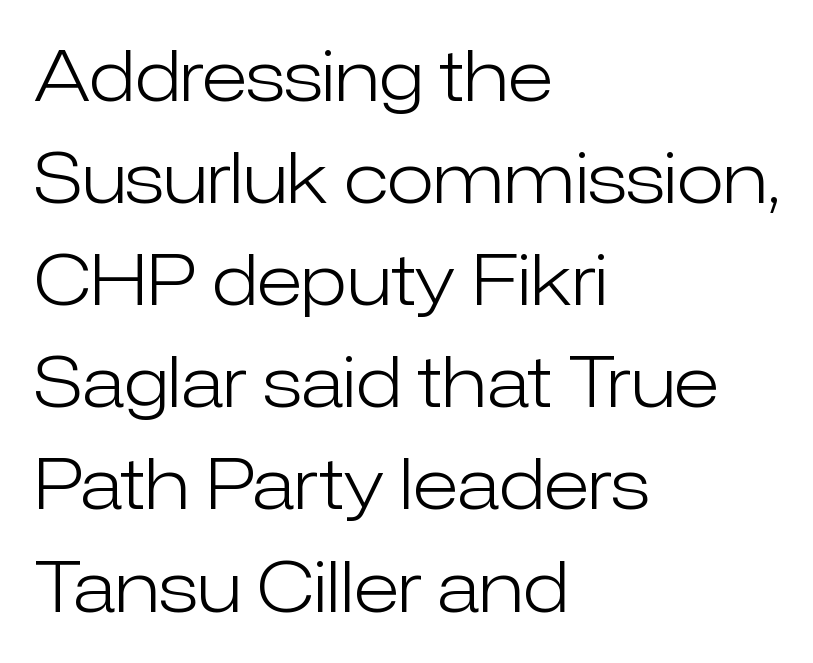
The image shows 69 px light sans-serif type, upright; set left-aligned, normal line spacing (1.48x), normal letter spacing, not underlined; low stroke contrast and a medium x-height.
